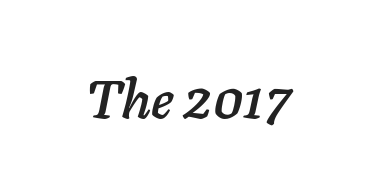
Character widths vary here, with narrow letters taking less room than wide ones. The horizontal fit of the characters is conventional and even. Decoration check: the copy has no underline. The glyphs look as if they've been sheared to an angle.
